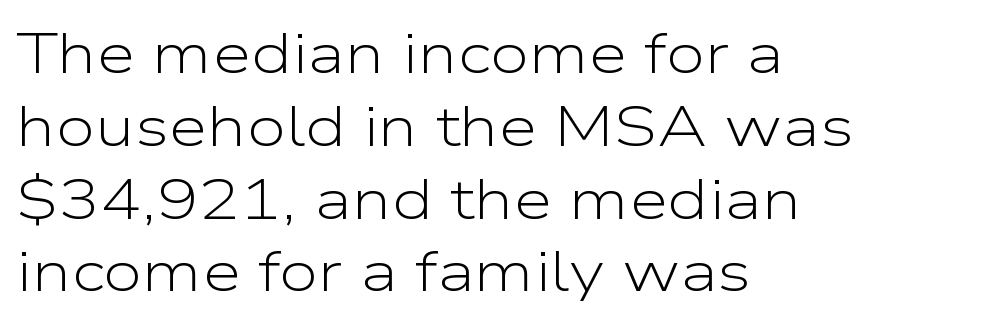
Only glyphs here, with clear space below each row. In terms of posture, this sample is upright. Tracking value appears to be zero — textbook default spacing. Visually the block forms a straight wall on the left and a jagged coastline on the right. No chunkiness to these letters — they're not bold. In terms of letterform style, serifs are entirely absent.
